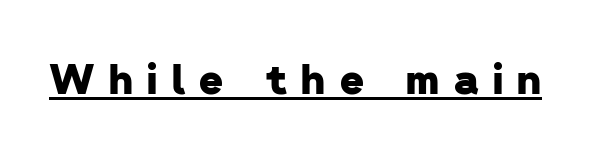
Q: Is the text bold? A: Yes.
Q: Is the typeface a serif or a sans-serif typeface? A: Sans-serif.
Q: Is the text underlined? A: Yes.
Q: Is the spacing between letters normal or unusually wide? A: Unusually wide.
Q: Width (condensed, normal, or wide)? A: Normal.
Q: Stroke contrast? A: Low.
Q: x-height? A: Medium.
Q: Monospaced? A: No.
